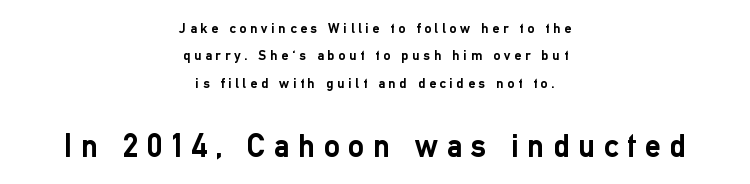
Each word looks stretched out because of the extra space between its letters. The face used here has the dense, thick strokes of a bold. Vertically, the passage feels expansive, rows floating well apart. A student would call this center alignment; a typographer would say set centered. Serif or sans? Sans — the stroke terminals are bare. It's the straight-up-and-down kind of type.
